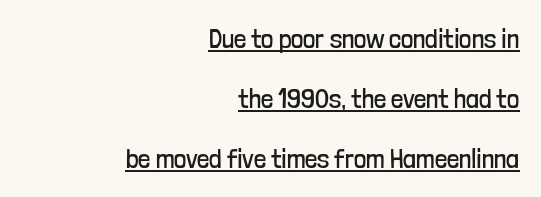
{"italic": "no", "bold": "no", "underline": "yes", "align": "right", "line_spacing": "loose", "line_spacing_ratio": 2.22, "letter_spacing": "normal", "letter_spacing_em": 0.0, "glyph_px": 27}
